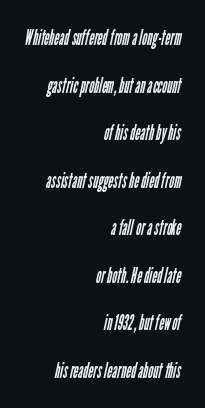
{"bold": "no", "underline": "no", "align": "right", "line_spacing": "loose", "line_spacing_ratio": 2.16, "letter_spacing": "normal", "letter_spacing_em": 0.0, "glyph_px": 22}
